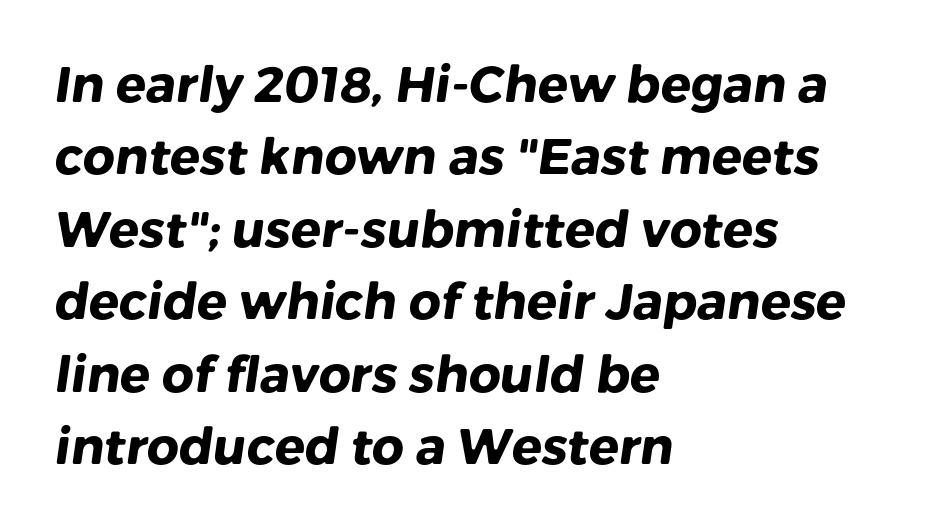
Pretty heavy lettering here — definitely bold. Each line starts at the same left margin while the right side varies. Summary of vertical rhythm: regular, with standard interline spacing. This is sans-serif lettering, the kind often seen on screens and signage.
